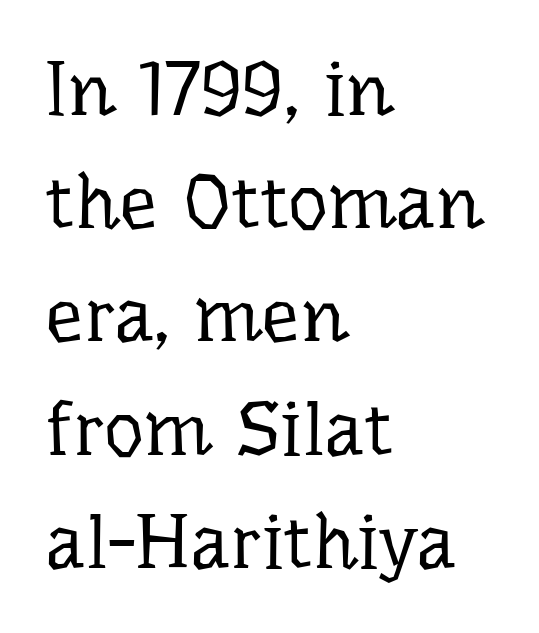
The image shows 77 px regular-weight serif type, upright; set left-aligned, normal line spacing (1.47x), normal letter spacing, not underlined; low stroke contrast and a medium x-height.
